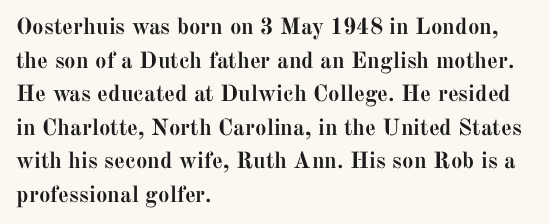
Q: Is the text bold? A: Yes.
Q: Is the text italic (slanted)? A: No, it is upright.
Q: Is the text underlined? A: No.
Q: How is the paragraph aligned? A: Left-aligned.
Q: Is the spacing between letters normal or unusually wide? A: Normal.
Q: Is the spacing between lines tight, normal or loose? A: Normal.
